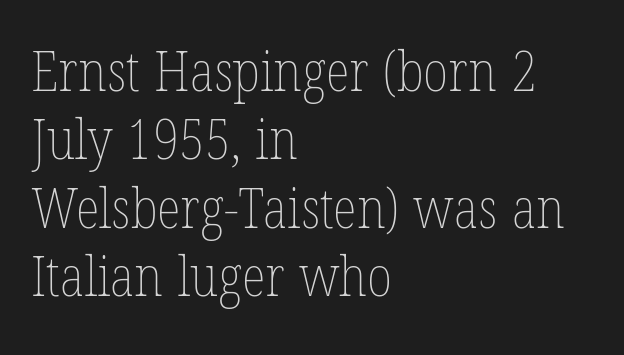
Layout note: lines flush left. The letterforms sit shoulder to shoulder at normal distance. The letters look calm and open, with moderate or lighter stems. Posture: vertical. Underline: absent.
